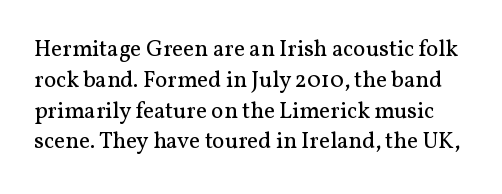
Compared with a typical body face, this is equally light or lighter still. Rule under the text: the space is simply empty. Characters follow at the spacing the type designer built in. Each new line begins a customary step beneath the previous one. Posture: vertical.
